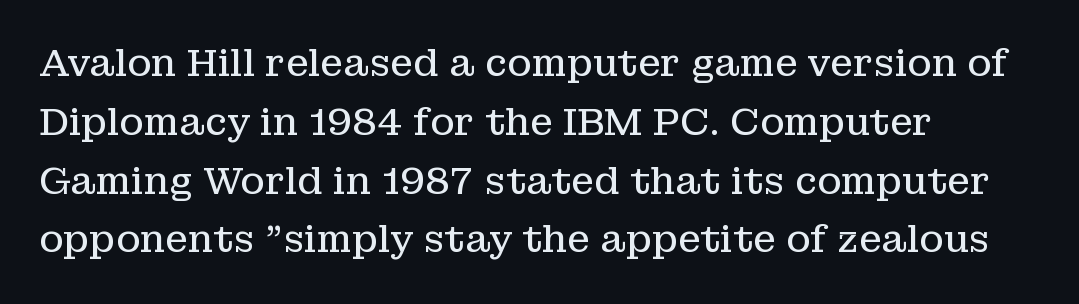
Q: Is the text bold? A: No.
Q: Is the text italic (slanted)? A: No, it is upright.
Q: Is the typeface a serif or a sans-serif typeface? A: Serif.
Q: Is the text underlined? A: No.
Q: How is the paragraph aligned? A: Left-aligned.
Q: Is the spacing between letters normal or unusually wide? A: Normal.
Q: Is the spacing between lines tight, normal or loose? A: Normal.
Q: Width (condensed, normal, or wide)? A: Normal.
Q: Stroke contrast? A: Low.
Q: x-height? A: Medium.
Q: Monospaced? A: No.
